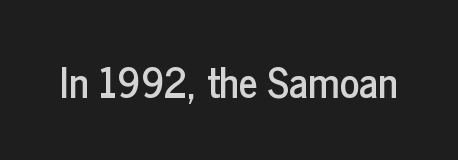
Q: Is the text italic (slanted)? A: No, it is upright.
Q: Is the typeface a serif or a sans-serif typeface? A: Sans-serif.
Q: Is the text underlined? A: No.
Q: Is the spacing between letters normal or unusually wide? A: Normal.
Q: Width (condensed, normal, or wide)? A: Condensed.
Q: Stroke contrast? A: Low.
Q: x-height? A: Medium.
Q: Monospaced? A: No.
